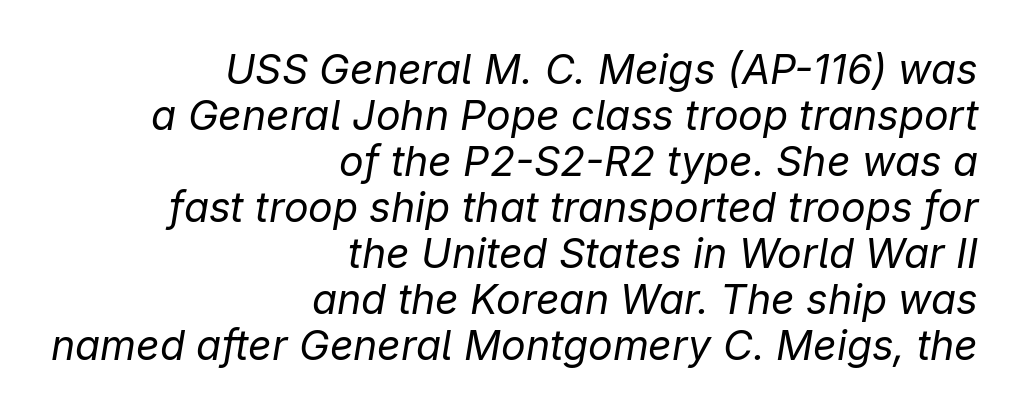
Q: Is the text bold? A: No.
Q: Is the text italic (slanted)? A: Yes, it leans right by about 9 degrees.
Q: Is the text underlined? A: No.
Q: How is the paragraph aligned? A: Right-aligned.
Q: Is the spacing between letters normal or unusually wide? A: Normal.
Q: Is the spacing between lines tight, normal or loose? A: Tight.
Q: Width (condensed, normal, or wide)? A: Normal.
Q: Stroke contrast? A: Low.
Q: x-height? A: Medium.
Q: Monospaced? A: No.
